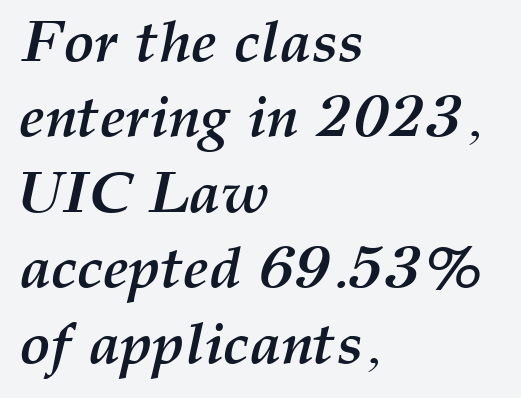
{"italic": "yes", "lean": "right", "slant_degrees": 12, "bold": "yes", "weight": "semibold", "width": "normal", "stroke_contrast": "medium", "x_height": "medium", "monospaced": "no", "underline": "no", "align": "left", "line_spacing": "normal", "line_spacing_ratio": 1.3, "letter_spacing": "normal", "letter_spacing_em": 0.0, "glyph_px": 58}
